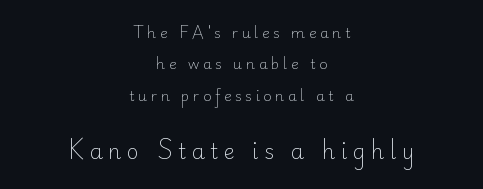
Reading top to bottom, the characters get bigger at the block break. The tracking jumps out immediately: characters are airy and widely separated. It's the straight-up-and-down kind of type. Vertical spacing — loose. Teacher's note: observe the equal gaps on both sides — that is centered alignment.
